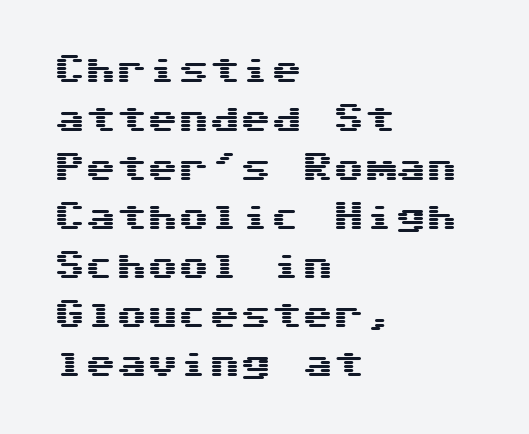
No extra tracking has been applied to these lines. Unmarked baselines from the first word to the last. The paragraph has a hard left edge and a soft right edge. A normal amount of white space separates one row of letters from the next. The typography opts for an upright posture over an oblique one. Every character here occupies the same horizontal width, giving the sample a typewriter-like rhythm.
